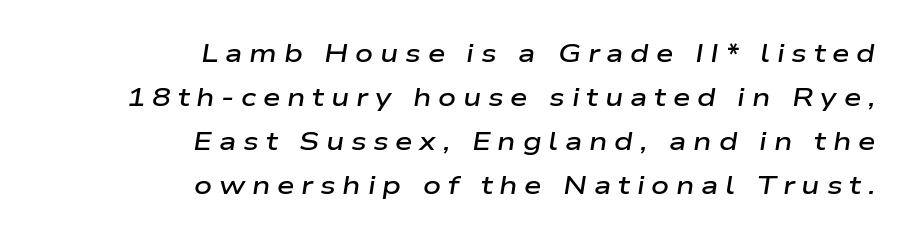
{"italic": "yes", "lean": "right", "slant_degrees": 9, "bold": "semi", "underline": "no", "align": "right", "line_spacing_ratio": 1.76, "letter_spacing": "wide", "letter_spacing_em": 0.27, "glyph_px": 25}
